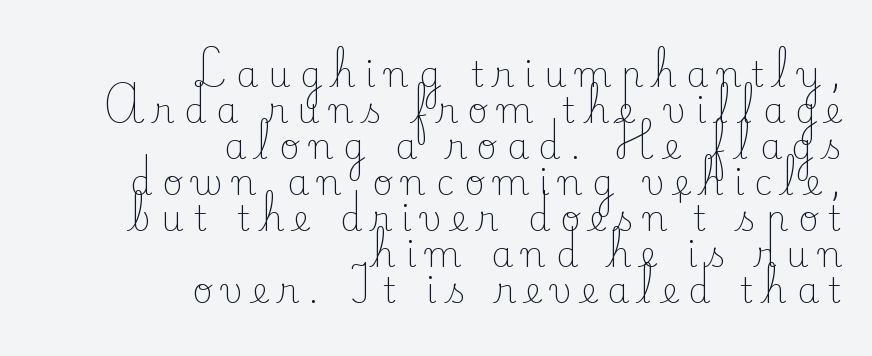
The image shows 35 px light serif type, upright; set right-aligned, tight line spacing (1.03x), unusually wide letter spacing (+0.28 em), not underlined; low stroke contrast and a small x-height.
